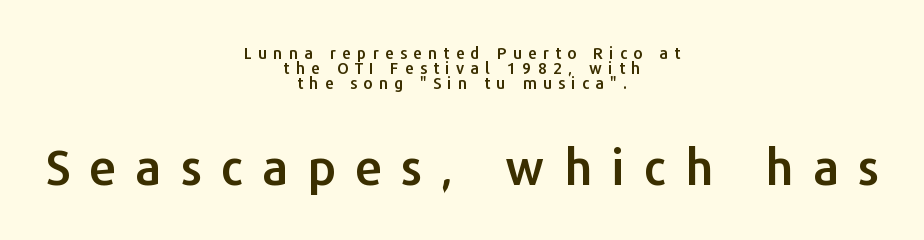
Q: Is the text italic (slanted)? A: No, it is upright.
Q: Is the typeface a serif or a sans-serif typeface? A: Sans-serif.
Q: Is the text underlined? A: No.
Q: How is the paragraph aligned? A: Centered.
Q: Is the spacing between letters normal or unusually wide? A: Unusually wide.
Q: Is the spacing between lines tight, normal or loose? A: Tight.
Q: Which block of text is set in a larger size, the first (top) or the second (bottom)? A: The second (bottom) one.
Q: Width (condensed, normal, or wide)? A: Normal.
Q: Stroke contrast? A: Low.
Q: x-height? A: Medium.
Q: Monospaced? A: No.
